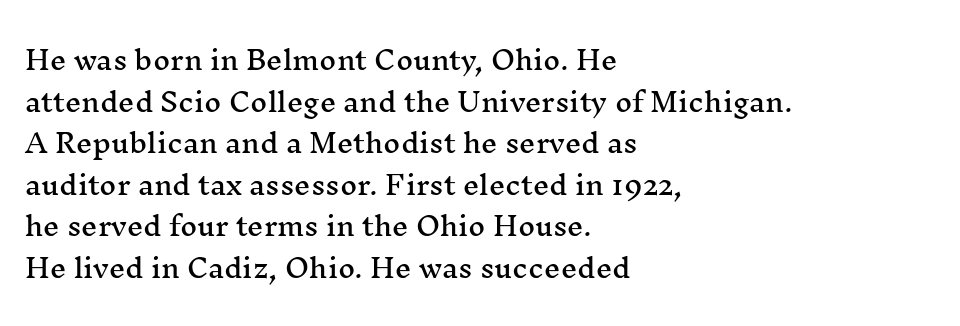
Q: Is the text italic (slanted)? A: No, it is upright.
Q: Is the text underlined? A: No.
Q: How is the paragraph aligned? A: Left-aligned.
Q: Is the spacing between letters normal or unusually wide? A: Normal.
Q: Is the spacing between lines tight, normal or loose? A: Normal.
